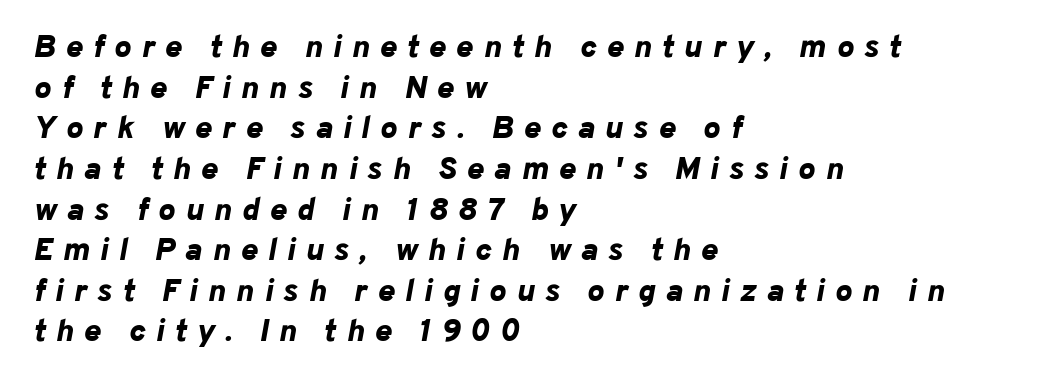
{"italic": "yes", "lean": "right", "slant_degrees": 10, "bold": "yes", "weight": "bold", "width": "normal", "stroke_contrast": "low", "x_height": "medium", "monospaced": "no", "underline": "no", "align": "left", "line_spacing": "normal", "line_spacing_ratio": 1.27, "letter_spacing": "wide", "letter_spacing_em": 0.32, "glyph_px": 32}
